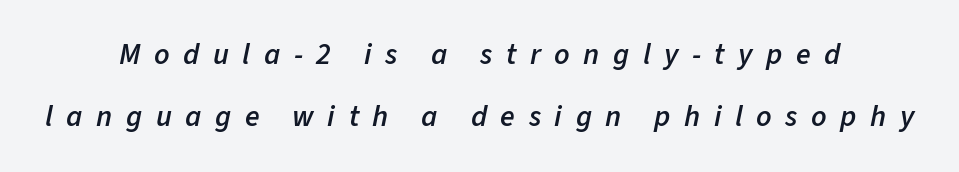
Heft: intermediate — a semibold. Rendered with sloped, italic letterforms. Centered paragraph, ragged on both sides. The passage shown has open, widely tracked lettering throughout.
